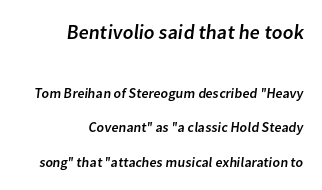
The image shows 20 px text type; set right-aligned, loose line spacing (2.45x), normal letter spacing, not underlined; the first (top) block is 1.43x larger.
